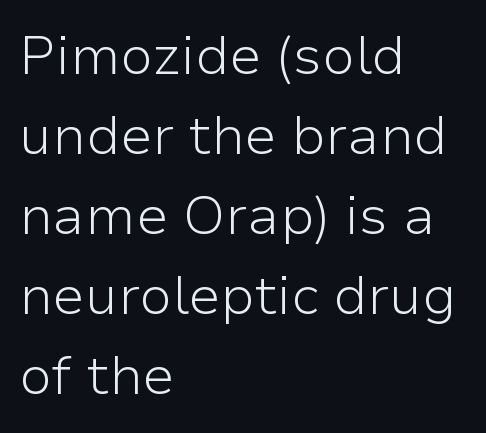
Weight class: somewhere from thin through regular. Note: no serifs on the glyphs. You can tell it's not italic because the verticals are truly vertical. These lines stack with their left ends in a neat column.
